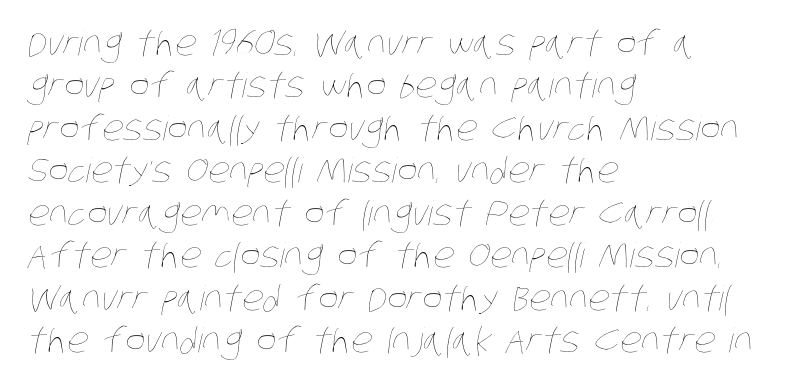
In terms of letterspacing, this is plain default setting. One-word summary of the alignment: left. Here the designer chose a conventional face with non-uniform glyph widths. Quick note: underline off.
